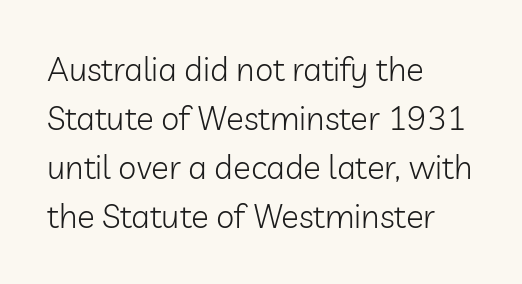
This sample is left-justified, so line endings fall wherever the words run out. Each stroke keeps to a modest, everyday thickness or less. Any mark beneath the type? The region is blank. You could not count columns in this text — the font is proportionally spaced.
